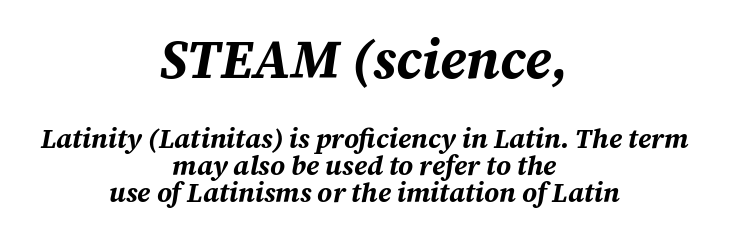
The image shows 54 px bold type, italic (leaning right); set centered, tight line spacing (1.01x), normal letter spacing, not underlined; the first (top) block is 2.0x larger; medium stroke contrast and a medium x-height.
